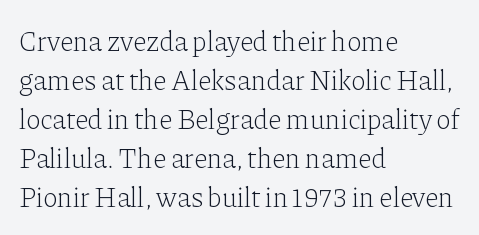
Q: Is the text bold? A: No.
Q: Is the text italic (slanted)? A: No, it is upright.
Q: Is the typeface a serif or a sans-serif typeface? A: Serif.
Q: Is the text underlined? A: No.
Q: How is the paragraph aligned? A: Left-aligned.
Q: Is the spacing between letters normal or unusually wide? A: Normal.
Q: Is the spacing between lines tight, normal or loose? A: Normal.
Q: Width (condensed, normal, or wide)? A: Normal.
Q: Stroke contrast? A: Low.
Q: x-height? A: Medium.
Q: Monospaced? A: No.
